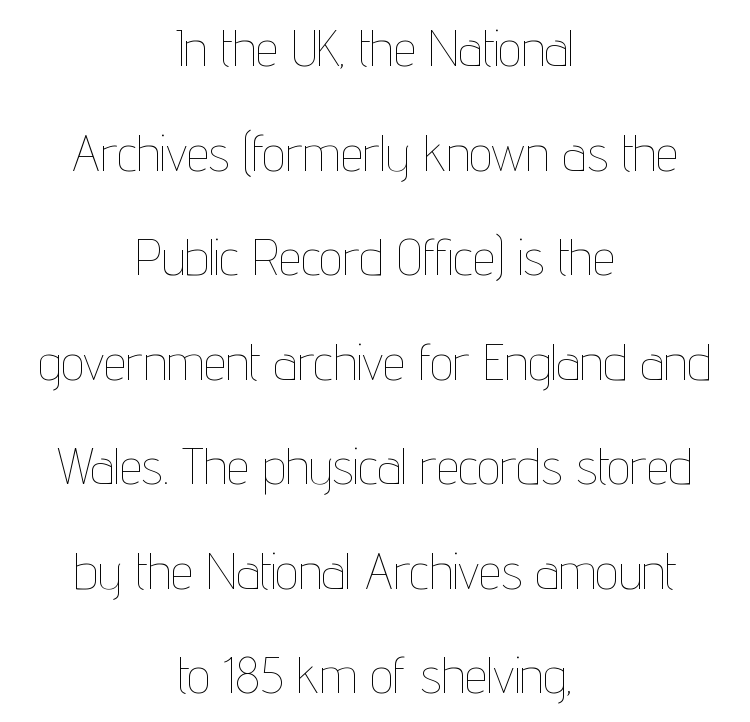
{"italic": "no", "bold": "no", "weight": "thin", "width": "condensed", "stroke_contrast": "low", "x_height": "medium", "monospaced": "no", "underline": "no", "align": "center", "line_spacing": "loose", "line_spacing_ratio": 2.05, "letter_spacing": "normal", "letter_spacing_em": 0.0, "glyph_px": 51}
